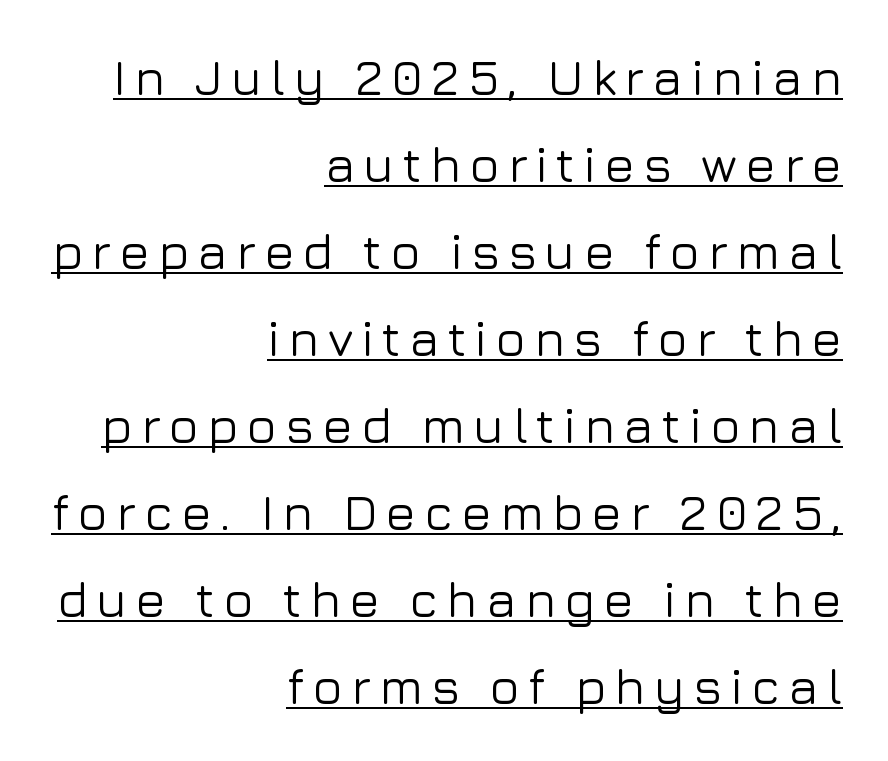
You could not count columns in this text — the font is proportionally spaced. The text was rendered using a sans face with plain stroke endings. Where is the straight margin? On the right. Glance below the letters and you will spot a drawn line. Upright lettering throughout.
